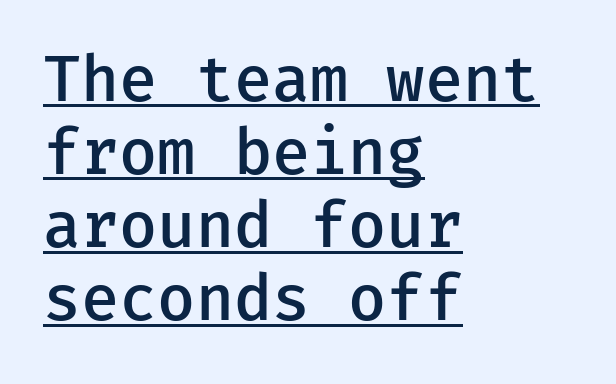
Q: Is the text bold? A: Semi-bold.
Q: Is the text italic (slanted)? A: No, it is upright.
Q: Is the typeface a serif or a sans-serif typeface? A: Sans-serif.
Q: Is the text underlined? A: Yes.
Q: How is the paragraph aligned? A: Left-aligned.
Q: Is the spacing between letters normal or unusually wide? A: Normal.
Q: Width (condensed, normal, or wide)? A: Normal.
Q: Stroke contrast? A: Low.
Q: x-height? A: Medium.
